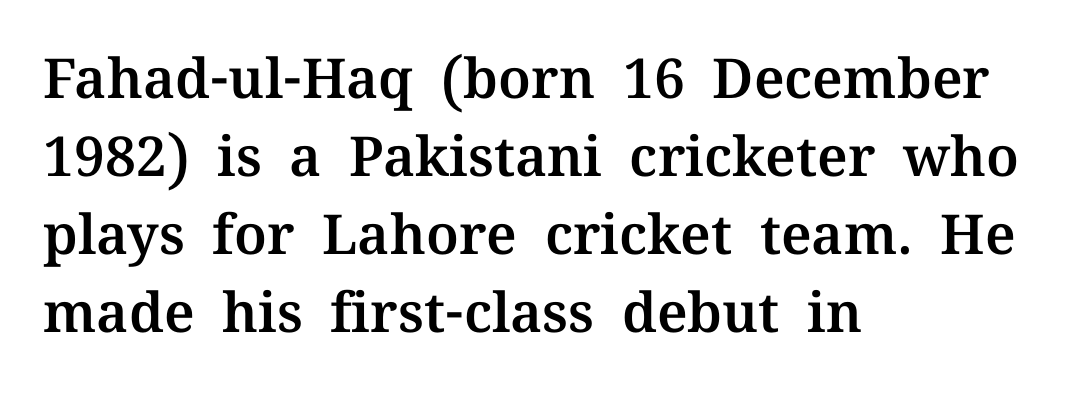
All the whitespace from short lines collects on the right. Proportional: the letters do not fall into vertical columns. This rendering leaves character spacing at its baseline value. Characters remain perfectly vertical along every line. Old-style or modern, the face here clearly has serifs.
